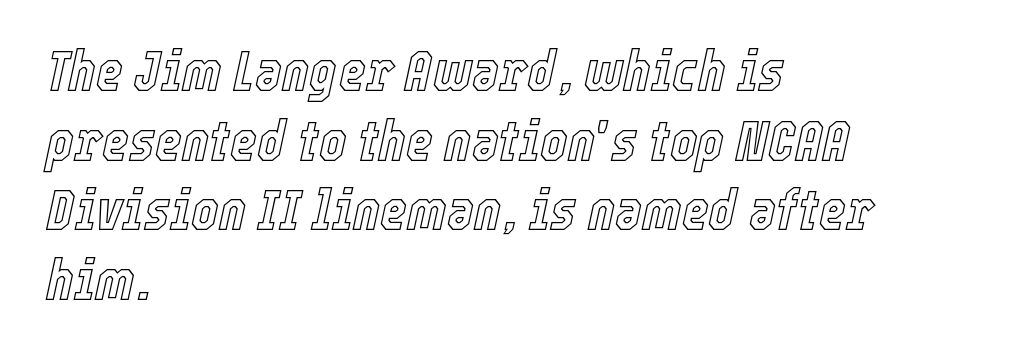
{"italic": "yes", "lean": "right", "slant_degrees": 12, "width": "condensed", "x_height": "medium", "monospaced": "no", "underline": "no", "align": "left", "line_spacing_ratio": 1.2, "letter_spacing": "normal", "letter_spacing_em": 0.0, "glyph_px": 58}
